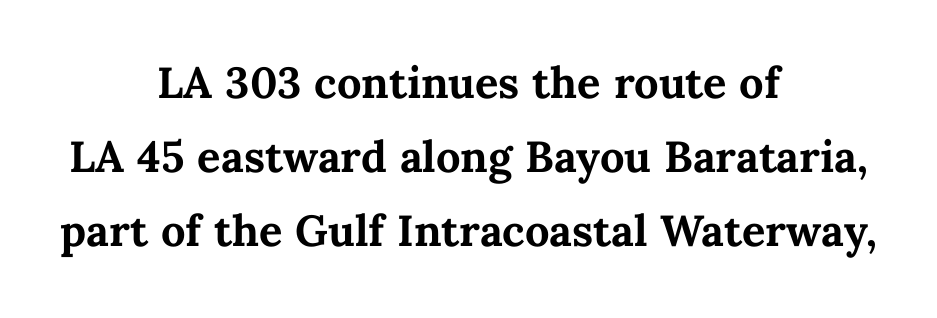
The image shows 58 px semibold type, upright; set centered, normal line spacing (1.28x), normal letter spacing, not underlined; medium stroke contrast and a medium x-height.
